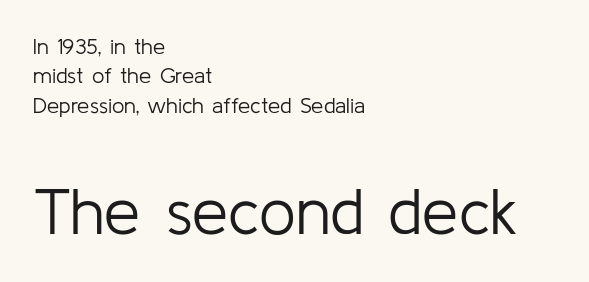
In terms of posture, this sample is upright. The lines are quadded left. Each letter's strokes conclude bluntly, with no projecting serifs. The foot of each line stays bare and open. Stroke mass is kept to a normal reading level or below. This layout puts the modest block above and the oversized block below.
